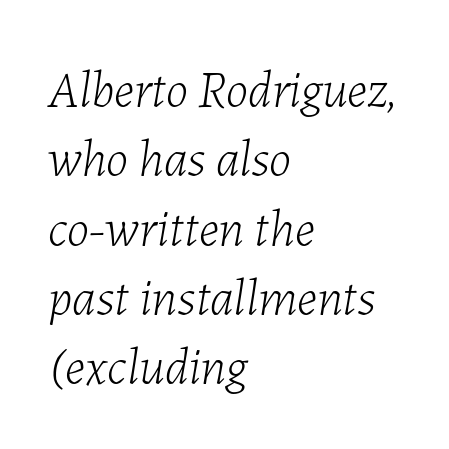
{"italic": "yes", "lean": "right", "slant_degrees": 7, "bold": "no", "weight": "light", "width": "normal", "stroke_contrast": "low", "x_height": "medium", "monospaced": "no", "underline": "no", "align": "left", "line_spacing": "normal", "line_spacing_ratio": 1.36, "letter_spacing": "normal", "letter_spacing_em": 0.0, "glyph_px": 51}
